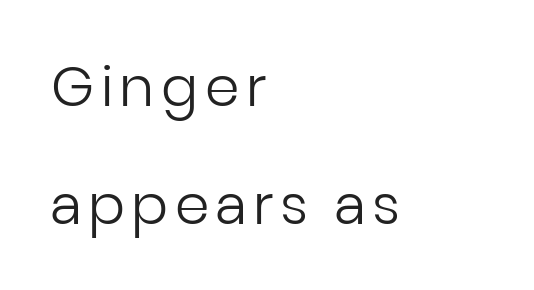
The image shows 55 px regular-weight sans-serif type, upright; set left-aligned, loose line spacing (2.14x), not underlined; low stroke contrast and a medium x-height.
